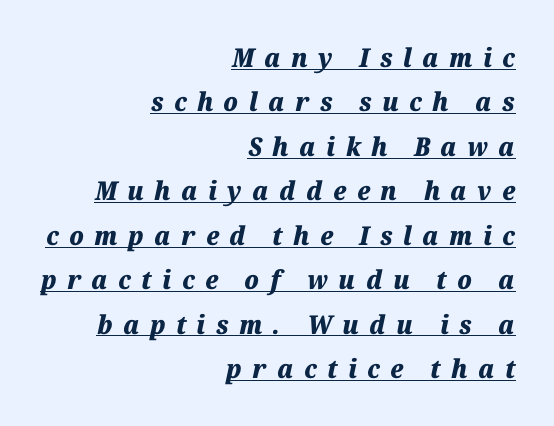
Set as a true bold cut, around the 700 mark. The font's italic variant was chosen for this text. Compared with typical body copy, the letter spacing here is much looser. Which margin do the lines hug? The right one — the left edge is uneven.
